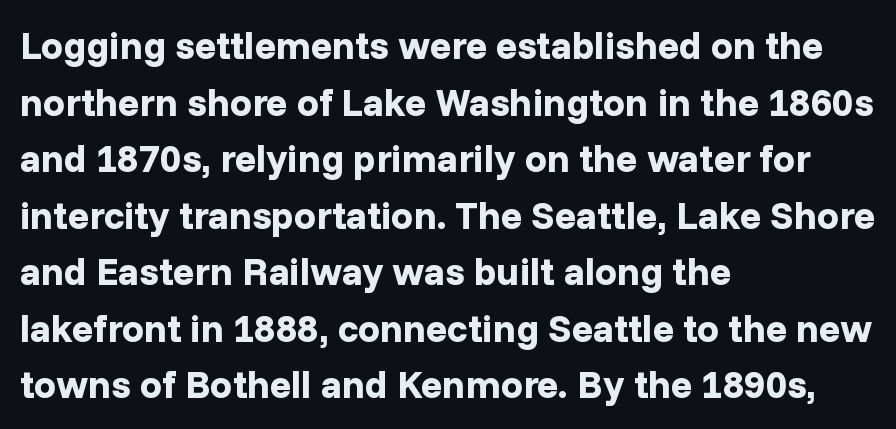
{"serif": "no", "italic": "no", "bold": "yes", "weight": "bold", "width": "normal", "stroke_contrast": "low", "x_height": "medium", "monospaced": "no", "underline": "no", "align": "left", "line_spacing": "normal", "line_spacing_ratio": 1.45, "letter_spacing": "normal", "letter_spacing_em": 0.0, "glyph_px": 39}
